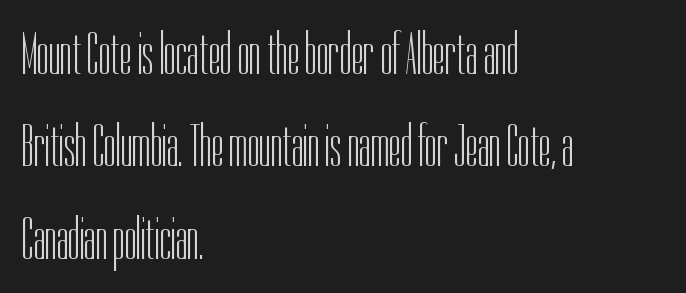
Q: Is the text bold? A: No.
Q: Is the text italic (slanted)? A: No, it is upright.
Q: Is the typeface a serif or a sans-serif typeface? A: Sans-serif.
Q: Is the text underlined? A: No.
Q: How is the paragraph aligned? A: Left-aligned.
Q: Is the spacing between letters normal or unusually wide? A: Normal.
Q: Is the spacing between lines tight, normal or loose? A: Normal.
Q: Width (condensed, normal, or wide)? A: Condensed.
Q: Stroke contrast? A: Low.
Q: x-height? A: Medium.
Q: Monospaced? A: No.
